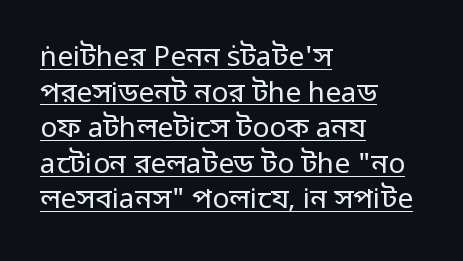
The image shows 28 px regular-weight sans-serif type, upright; set left-aligned, normal line spacing (1.27x), normal letter spacing, underlined; low stroke contrast and a medium x-height.
